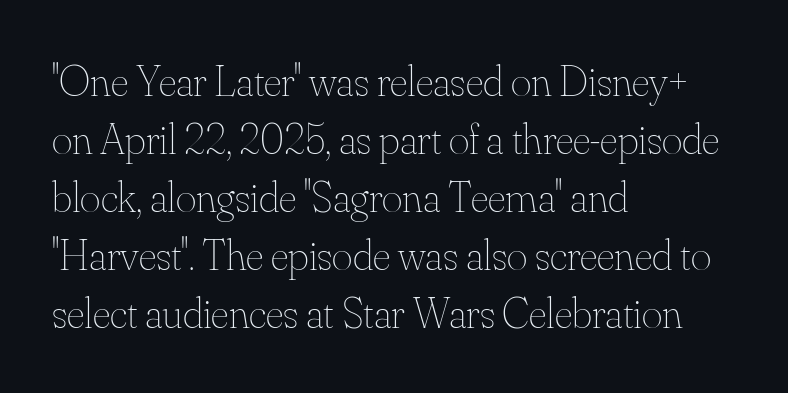
Q: Is the text bold? A: No.
Q: Is the text italic (slanted)? A: No, it is upright.
Q: Is the text underlined? A: No.
Q: How is the paragraph aligned? A: Left-aligned.
Q: Is the spacing between letters normal or unusually wide? A: Normal.
Q: Is the spacing between lines tight, normal or loose? A: Normal.
Q: Width (condensed, normal, or wide)? A: Normal.
Q: Stroke contrast? A: Medium.
Q: x-height? A: Small.
Q: Monospaced? A: No.
